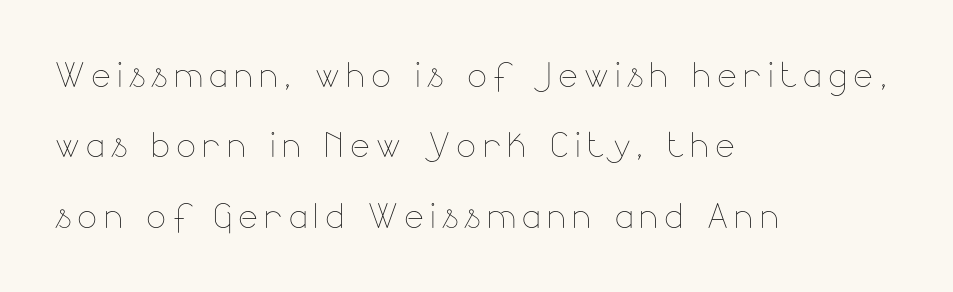
The image shows 47 px thin type, upright; set left-aligned, normal line spacing (1.5x), not underlined; low stroke contrast and a small x-height.
